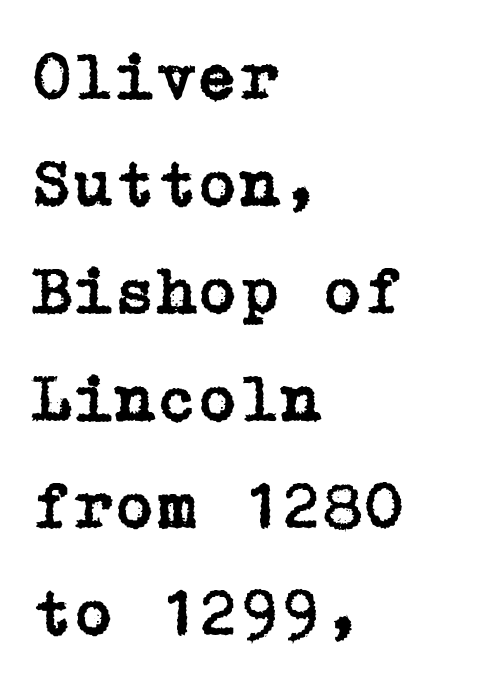
You can tell it's not italic because the verticals are truly vertical. This sample keeps an unexceptional amount of space between lines. The setting favours the left margin, as ordinary paragraphs usually do. Does extra space separate the letters? No, they use regular spacing.
